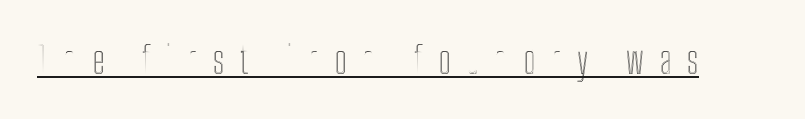
{"italic": "no", "width": "condensed", "x_height": "medium", "monospaced": "no", "underline": "yes", "letter_spacing": "wide", "letter_spacing_em": 0.42, "glyph_px": 37}
